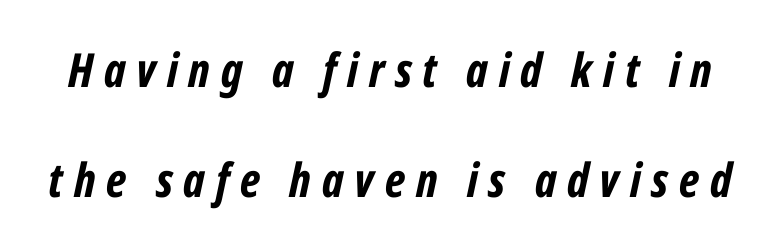
Q: Is the text bold? A: Yes.
Q: Is the text italic (slanted)? A: Yes, it leans right by about 12 degrees.
Q: Is the text underlined? A: No.
Q: Is the spacing between letters normal or unusually wide? A: Unusually wide.
Q: Is the spacing between lines tight, normal or loose? A: Loose.
Q: Width (condensed, normal, or wide)? A: Condensed.
Q: Stroke contrast? A: Low.
Q: x-height? A: Medium.
Q: Monospaced? A: No.
